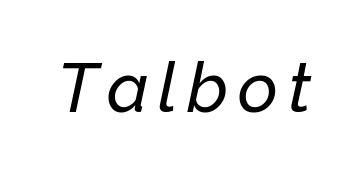
Q: Is the text italic (slanted)? A: Yes, it leans right by about 12 degrees.
Q: Is the text underlined? A: No.
Q: Width (condensed, normal, or wide)? A: Normal.
Q: Stroke contrast? A: Low.
Q: x-height? A: Medium.
Q: Monospaced? A: No.
